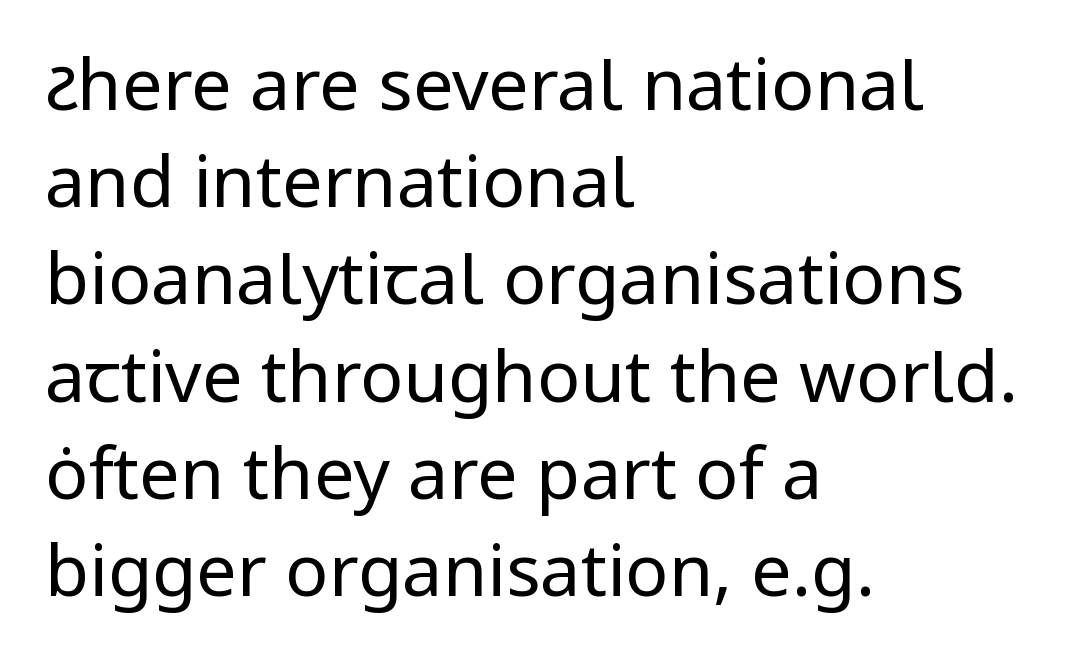
Q: Is the text bold? A: No.
Q: Is the text italic (slanted)? A: No, it is upright.
Q: Is the typeface a serif or a sans-serif typeface? A: Sans-serif.
Q: Is the text underlined? A: No.
Q: How is the paragraph aligned? A: Left-aligned.
Q: Is the spacing between letters normal or unusually wide? A: Normal.
Q: Is the spacing between lines tight, normal or loose? A: Normal.
Q: Width (condensed, normal, or wide)? A: Normal.
Q: Stroke contrast? A: Low.
Q: x-height? A: Medium.
Q: Monospaced? A: No.
